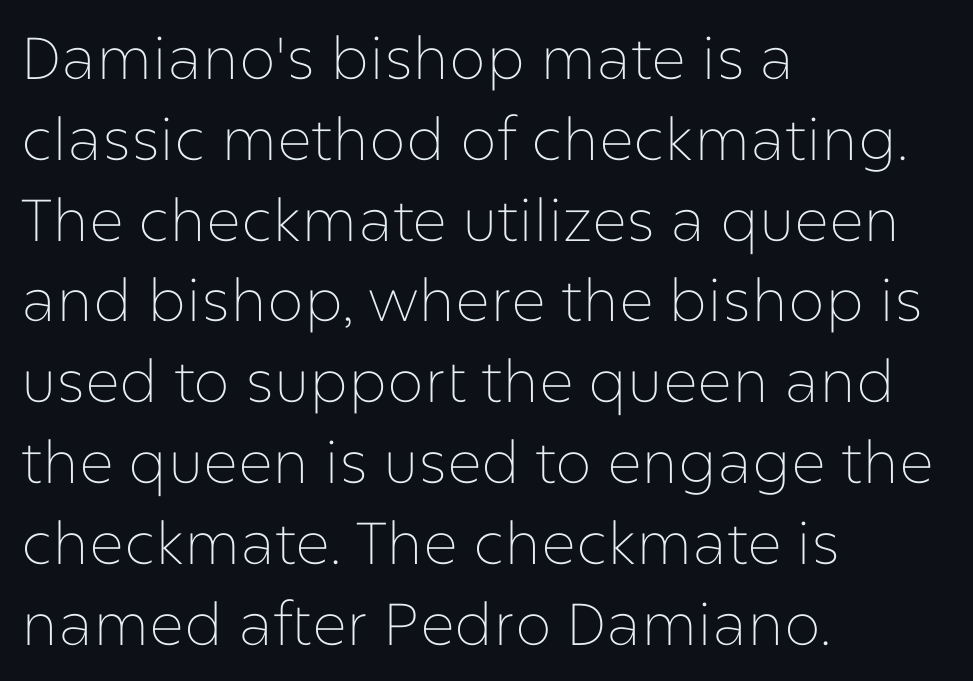
Q: Is the text bold? A: No.
Q: Is the text italic (slanted)? A: No, it is upright.
Q: Is the typeface a serif or a sans-serif typeface? A: Sans-serif.
Q: Is the text underlined? A: No.
Q: How is the paragraph aligned? A: Left-aligned.
Q: Is the spacing between letters normal or unusually wide? A: Normal.
Q: Is the spacing between lines tight, normal or loose? A: Normal.
Q: Width (condensed, normal, or wide)? A: Normal.
Q: Stroke contrast? A: Low.
Q: x-height? A: Medium.
Q: Monospaced? A: No.
